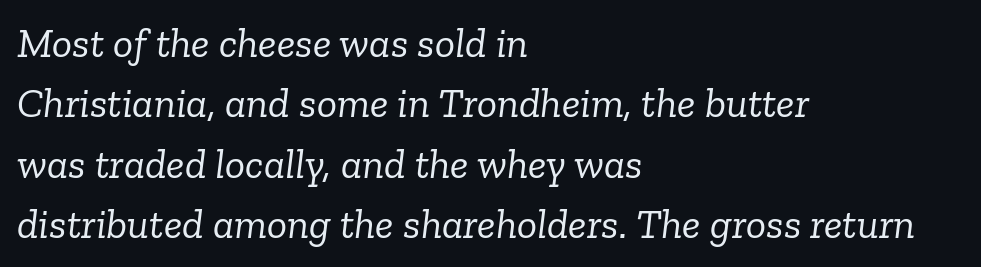
The image shows 42 px light serif type, italic (leaning right); set left-aligned, normal line spacing (1.44x), normal letter spacing, not underlined; low stroke contrast and a medium x-height.
